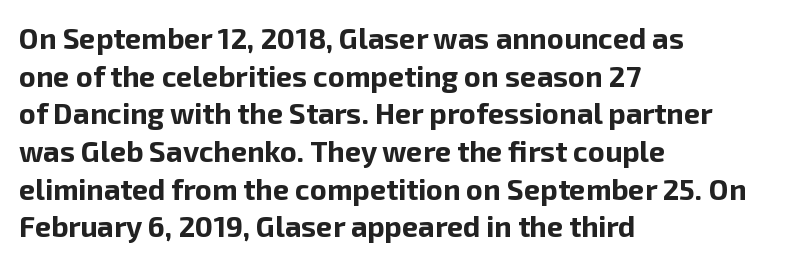
Q: Is the text bold? A: Yes.
Q: Is the text italic (slanted)? A: No, it is upright.
Q: Is the typeface a serif or a sans-serif typeface? A: Sans-serif.
Q: Is the text underlined? A: No.
Q: How is the paragraph aligned? A: Left-aligned.
Q: Is the spacing between letters normal or unusually wide? A: Normal.
Q: Is the spacing between lines tight, normal or loose? A: Normal.
Q: Width (condensed, normal, or wide)? A: Normal.
Q: Stroke contrast? A: Low.
Q: x-height? A: Medium.
Q: Monospaced? A: No.
